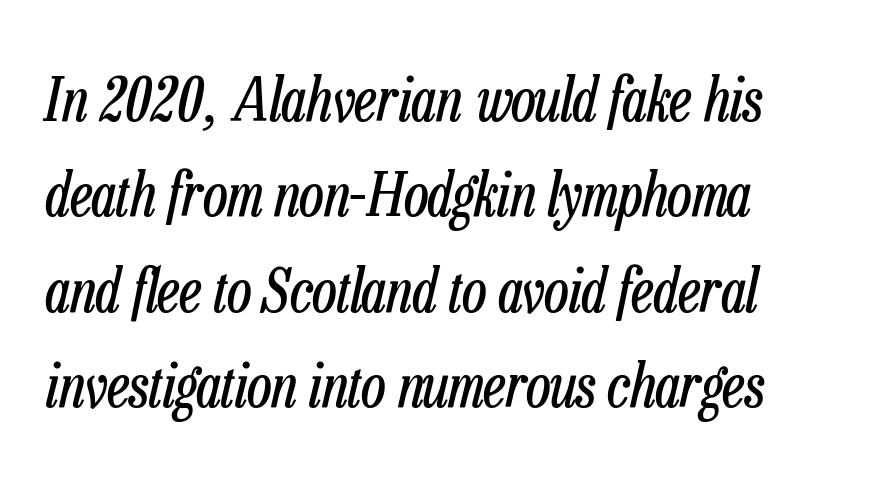
Default kerning and tracking; the words read as compact shapes. Regarding leading, the lines here are spaced in the standard way. The gap between lines stays unmarked. Each letter keeps its own natural width here, so spacing adapts to shape.
